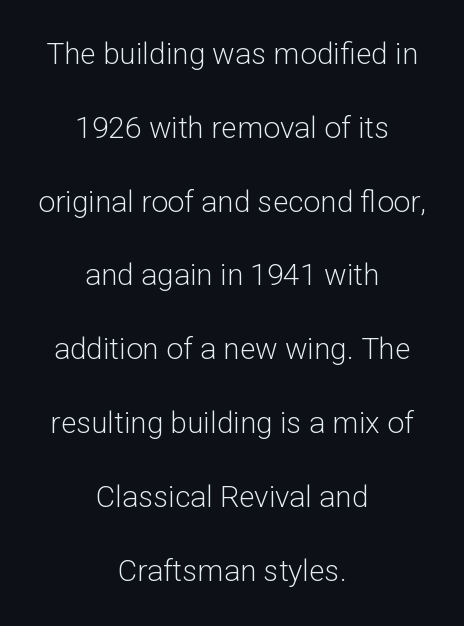
Q: Is the text bold? A: No.
Q: Is the text italic (slanted)? A: No, it is upright.
Q: Is the typeface a serif or a sans-serif typeface? A: Sans-serif.
Q: Is the text underlined? A: No.
Q: How is the paragraph aligned? A: Centered.
Q: Is the spacing between letters normal or unusually wide? A: Normal.
Q: Is the spacing between lines tight, normal or loose? A: Loose.
Q: Width (condensed, normal, or wide)? A: Normal.
Q: Stroke contrast? A: Low.
Q: x-height? A: Medium.
Q: Monospaced? A: No.
